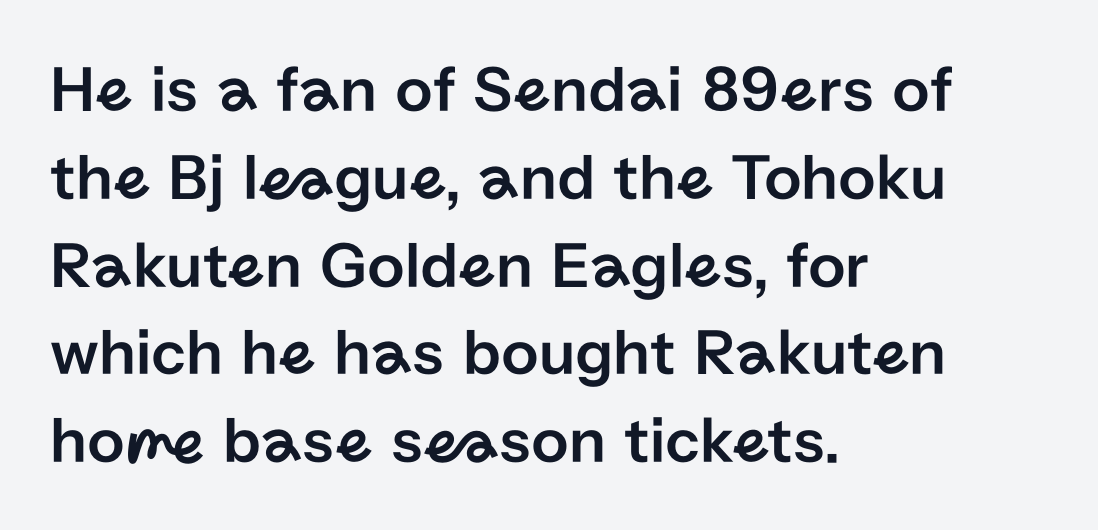
Line spacing here is normal. Looks like regular typesetting: each glyph gets only the width it needs. The lines are quadded left. Descender tails drop into unmarked territory. Upright lettering throughout. Nothing unusual about the tracking: characters are spaced as the font intends.
